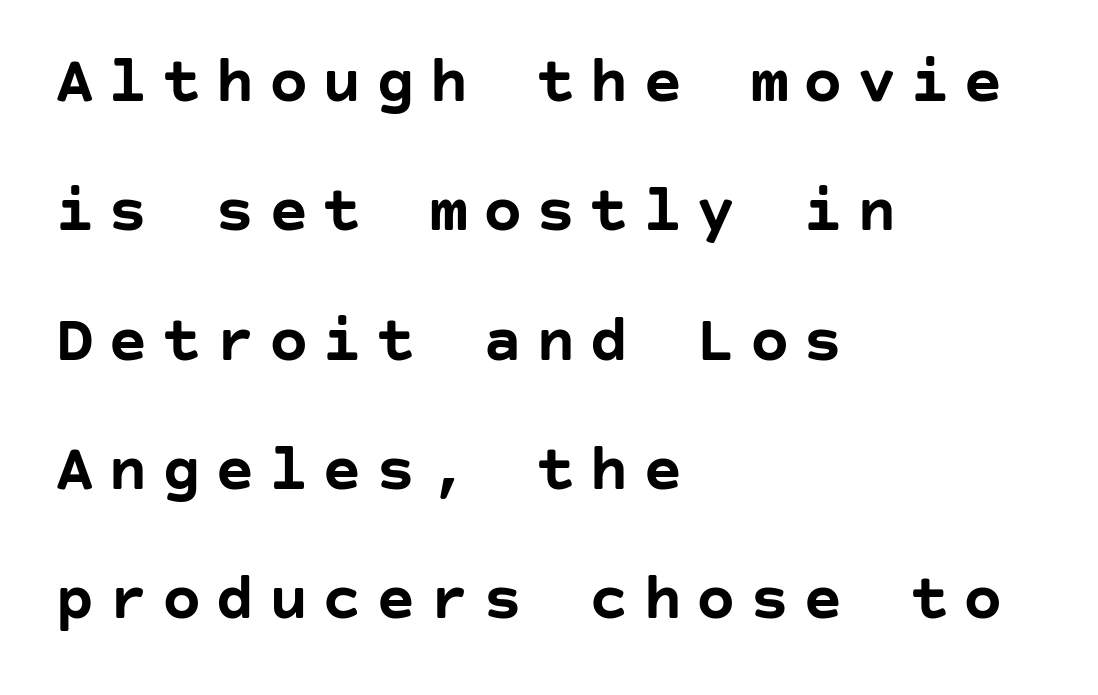
{"serif": "no", "italic": "no", "bold": "yes", "weight": "semibold", "width": "normal", "stroke_contrast": "low", "x_height": "large", "underline": "no", "align": "left", "line_spacing": "loose", "line_spacing_ratio": 1.96, "letter_spacing": "wide", "letter_spacing_em": 0.21, "glyph_px": 66}
